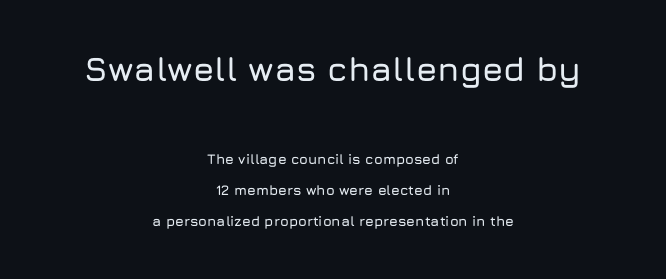
Q: Is the text italic (slanted)? A: No, it is upright.
Q: Is the typeface a serif or a sans-serif typeface? A: Sans-serif.
Q: Is the text underlined? A: No.
Q: How is the paragraph aligned? A: Centered.
Q: Is the spacing between letters normal or unusually wide? A: Normal.
Q: Is the spacing between lines tight, normal or loose? A: Loose.
Q: Which block of text is set in a larger size, the first (top) or the second (bottom)? A: The first (top) one.
Q: Width (condensed, normal, or wide)? A: Normal.
Q: Stroke contrast? A: Low.
Q: x-height? A: Medium.
Q: Monospaced? A: No.
